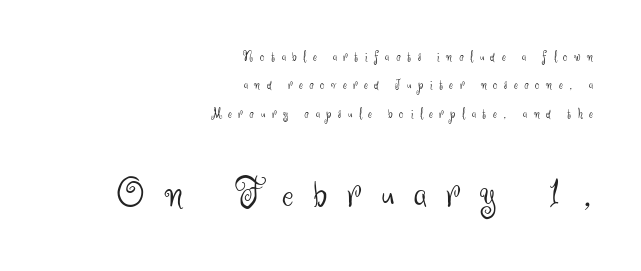
The paragraph shown leans on its right margin. I'd call this a sans setting — the letters go barefoot. Does extra space separate the letters? Yes, quite a lot of it. Here the second block reads like a headline and the first like body copy. The letters look calm and open, with moderate or lighter stems.
